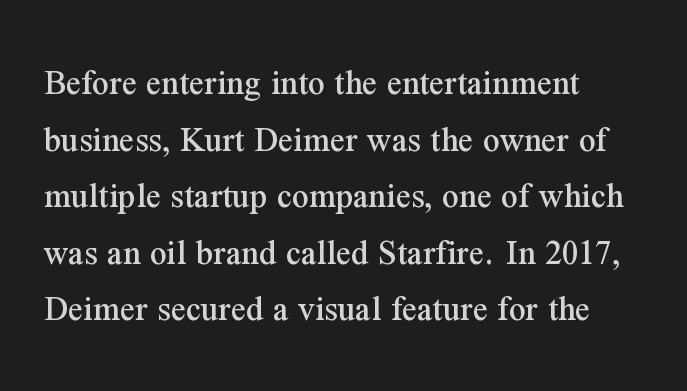
{"serif": "yes", "italic": "no", "width": "normal", "stroke_contrast": "medium", "x_height": "medium", "monospaced": "no", "underline": "no", "align": "left", "line_spacing": "normal", "line_spacing_ratio": 1.53, "letter_spacing": "normal", "letter_spacing_em": 0.0, "glyph_px": 37}
